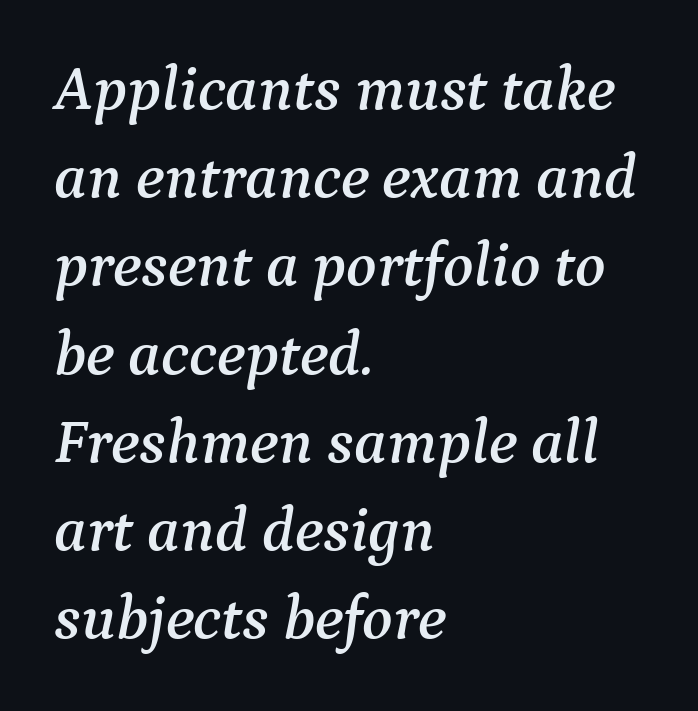
{"serif": "yes", "italic": "yes", "lean": "right", "slant_degrees": 9, "width": "normal", "stroke_contrast": "medium", "x_height": "medium", "monospaced": "no", "underline": "no", "align": "left", "line_spacing": "normal", "line_spacing_ratio": 1.4, "letter_spacing": "normal", "letter_spacing_em": 0.0, "glyph_px": 63}
